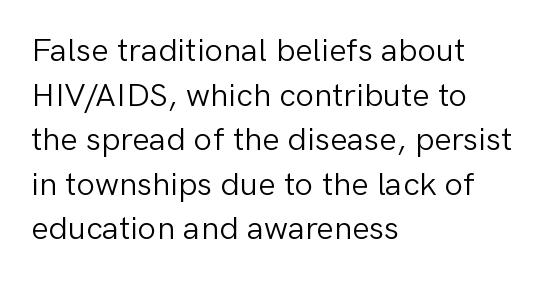
Q: Is the text bold? A: No.
Q: Is the text italic (slanted)? A: No, it is upright.
Q: Is the typeface a serif or a sans-serif typeface? A: Sans-serif.
Q: Is the text underlined? A: No.
Q: How is the paragraph aligned? A: Left-aligned.
Q: Is the spacing between letters normal or unusually wide? A: Normal.
Q: Is the spacing between lines tight, normal or loose? A: Normal.
Q: Width (condensed, normal, or wide)? A: Normal.
Q: Stroke contrast? A: Low.
Q: x-height? A: Medium.
Q: Monospaced? A: No.
